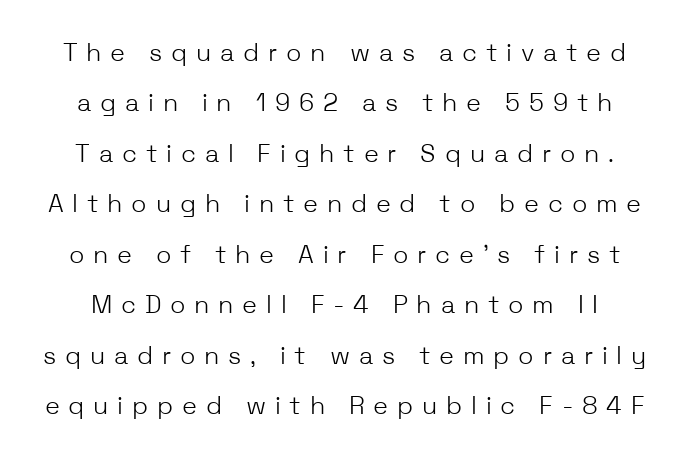
Every character sits straight up, as roman type does. Between one letter and the next there's a generous, obvious gap. The lines are spread far apart with generous leading. On a weight scale, this lands at 450 or below. Unmarked baselines from the first word to the last.
